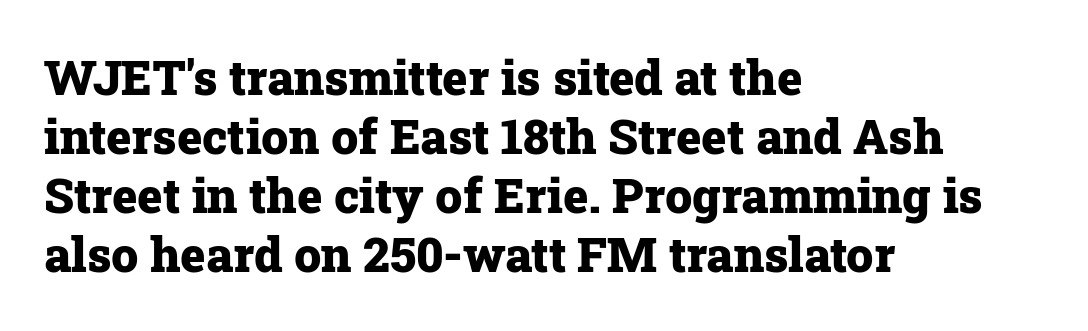
Q: Is the text bold? A: Yes.
Q: Is the text italic (slanted)? A: No, it is upright.
Q: Is the typeface a serif or a sans-serif typeface? A: Serif.
Q: Is the text underlined? A: No.
Q: How is the paragraph aligned? A: Left-aligned.
Q: Is the spacing between letters normal or unusually wide? A: Normal.
Q: Width (condensed, normal, or wide)? A: Normal.
Q: Stroke contrast? A: Low.
Q: x-height? A: Medium.
Q: Monospaced? A: No.
